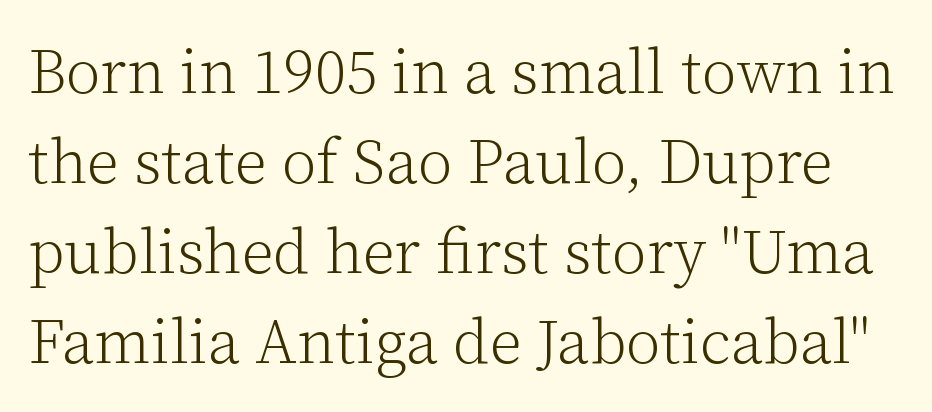
{"serif": "yes", "italic": "no", "bold": "no", "weight": "light", "width": "normal", "stroke_contrast": "low", "x_height": "medium", "monospaced": "no", "underline": "no", "line_spacing": "normal", "line_spacing_ratio": 1.45, "letter_spacing": "normal", "letter_spacing_em": 0.0, "glyph_px": 62}
